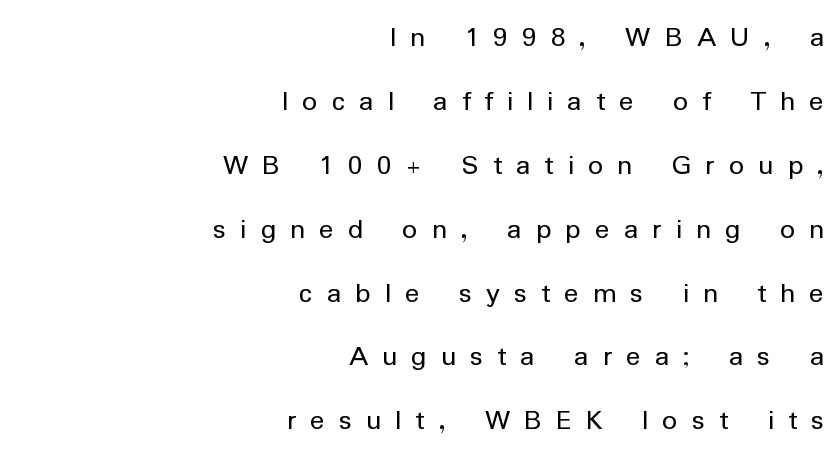
Q: Is the text bold? A: No.
Q: Is the text italic (slanted)? A: No, it is upright.
Q: Is the typeface a serif or a sans-serif typeface? A: Sans-serif.
Q: Is the text underlined? A: No.
Q: How is the paragraph aligned? A: Right-aligned.
Q: Is the spacing between letters normal or unusually wide? A: Unusually wide.
Q: Is the spacing between lines tight, normal or loose? A: Loose.
Q: Width (condensed, normal, or wide)? A: Normal.
Q: Stroke contrast? A: Low.
Q: x-height? A: Medium.
Q: Monospaced? A: No.
